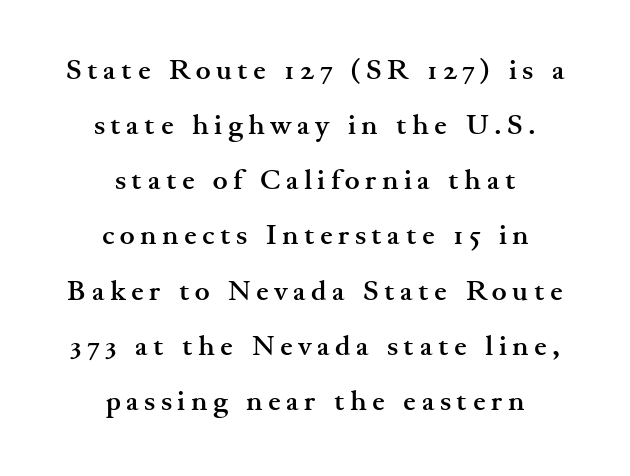
A student would call this center alignment; a typographer would say set centered. There is plenty of visible air inserted between adjacent glyphs. The passage shown is typed in a proportional face where columns would drift. This sample trades compactness for vertical openness between lines.
